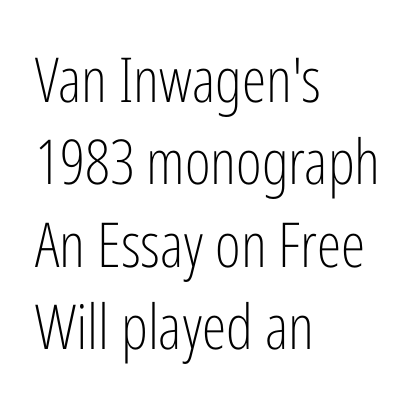
The ragged edge is on the right, which tells us the setting is flush left. Note the varied advance widths — an 'i' is clearly narrower than an 'm'. On a weight scale, this lands at 450 or below. Inter-character spacing is left at the font's built-in metrics. Vertical spacing — default. It's the straight-up-and-down kind of type.
